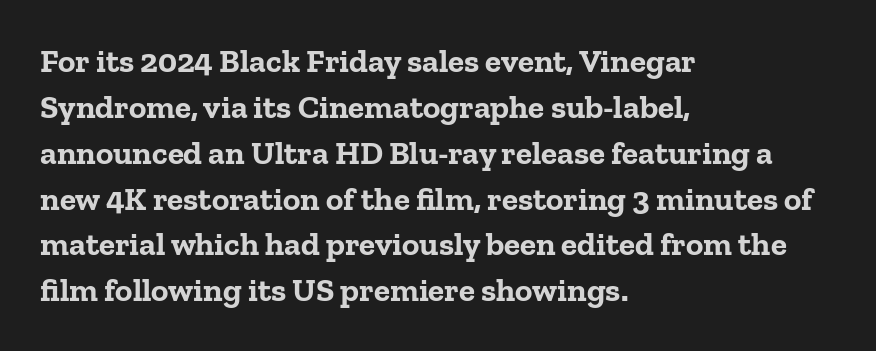
Q: Is the text bold? A: Yes.
Q: Is the text italic (slanted)? A: No, it is upright.
Q: Is the typeface a serif or a sans-serif typeface? A: Serif.
Q: Is the text underlined? A: No.
Q: How is the paragraph aligned? A: Left-aligned.
Q: Is the spacing between letters normal or unusually wide? A: Normal.
Q: Is the spacing between lines tight, normal or loose? A: Normal.
Q: Width (condensed, normal, or wide)? A: Normal.
Q: Stroke contrast? A: Low.
Q: x-height? A: Medium.
Q: Monospaced? A: No.
